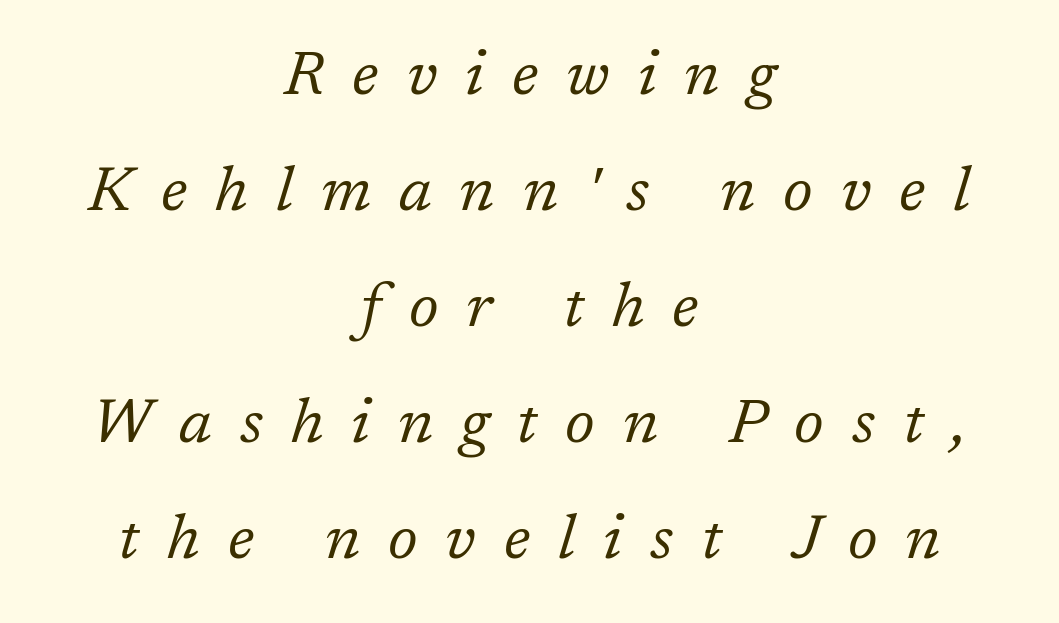
Q: Is the text bold? A: No.
Q: Is the text italic (slanted)? A: Yes, it leans right by about 17 degrees.
Q: Is the typeface a serif or a sans-serif typeface? A: Serif.
Q: Is the text underlined? A: No.
Q: How is the paragraph aligned? A: Centered.
Q: Is the spacing between letters normal or unusually wide? A: Unusually wide.
Q: Width (condensed, normal, or wide)? A: Normal.
Q: Stroke contrast? A: Low.
Q: x-height? A: Medium.
Q: Monospaced? A: No.
